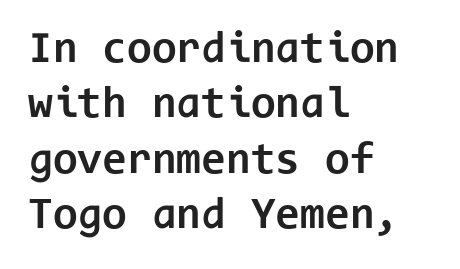
Q: Is the text bold? A: Yes.
Q: Is the text italic (slanted)? A: No, it is upright.
Q: Is the typeface a serif or a sans-serif typeface? A: Sans-serif.
Q: Is the text underlined? A: No.
Q: How is the paragraph aligned? A: Left-aligned.
Q: Is the spacing between letters normal or unusually wide? A: Normal.
Q: Width (condensed, normal, or wide)? A: Normal.
Q: Stroke contrast? A: Low.
Q: x-height? A: Medium.
Q: Monospaced? A: Yes.
